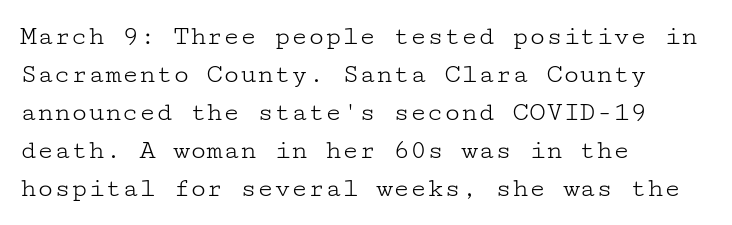
{"serif": "yes", "italic": "no", "bold": "no", "weight": "light", "width": "wide", "stroke_contrast": "low", "x_height": "medium", "underline": "no", "align": "left", "line_spacing": "normal", "line_spacing_ratio": 1.36, "letter_spacing": "normal", "letter_spacing_em": 0.0, "glyph_px": 28}
